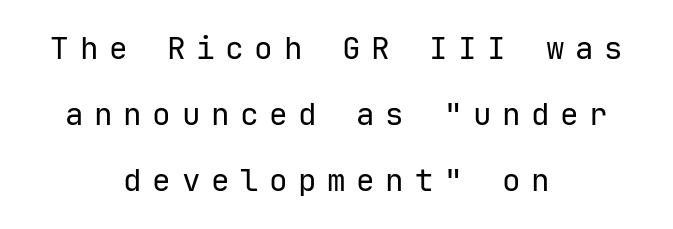
Q: Is the text bold? A: No.
Q: Is the text italic (slanted)? A: No, it is upright.
Q: Is the typeface a serif or a sans-serif typeface? A: Sans-serif.
Q: Is the text underlined? A: No.
Q: How is the paragraph aligned? A: Centered.
Q: Is the spacing between letters normal or unusually wide? A: Unusually wide.
Q: Is the spacing between lines tight, normal or loose? A: Loose.
Q: Width (condensed, normal, or wide)? A: Normal.
Q: Stroke contrast? A: Low.
Q: x-height? A: Medium.
